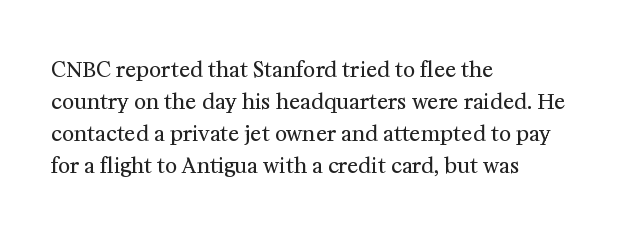
Vertical strokes here are truly vertical. The paragraph has a hard left edge and a soft right edge. The rendering uses a moderate line-height, typical for paragraphs. The cut favours lightness, reaching ordinary text weight at its darkest.
